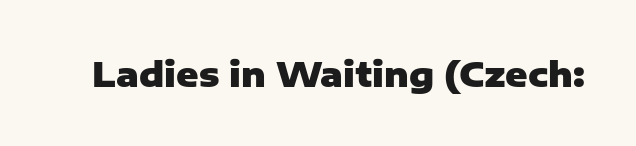
The type sits square on the baseline with zero lean. The face used here has the dense, thick strokes of a bold. Descenders hang freely into open space. The passage shown has conventional tracking throughout. The type family on display is of the sans-serif kind. Think of a printed novel: that variable character pitch is what you see here.
